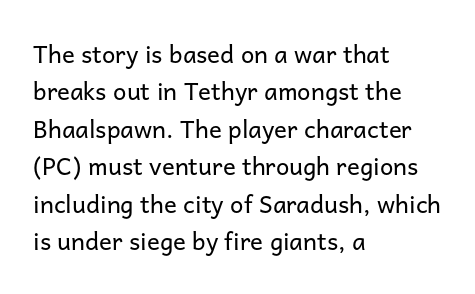
{"italic": "no", "bold": "no", "underline": "no", "align": "left", "line_spacing": "normal", "line_spacing_ratio": 1.56, "letter_spacing": "normal", "letter_spacing_em": 0.0, "glyph_px": 24}
